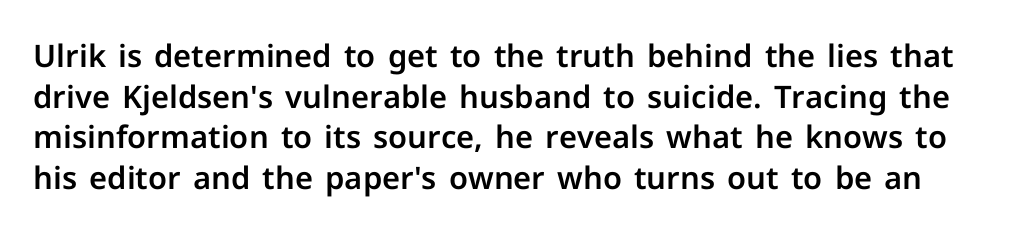
Q: Is the text italic (slanted)? A: No, it is upright.
Q: Is the typeface a serif or a sans-serif typeface? A: Sans-serif.
Q: Is the text underlined? A: No.
Q: Is the spacing between letters normal or unusually wide? A: Normal.
Q: Is the spacing between lines tight, normal or loose? A: Normal.
Q: Width (condensed, normal, or wide)? A: Normal.
Q: Stroke contrast? A: Low.
Q: x-height? A: Medium.
Q: Monospaced? A: No.
